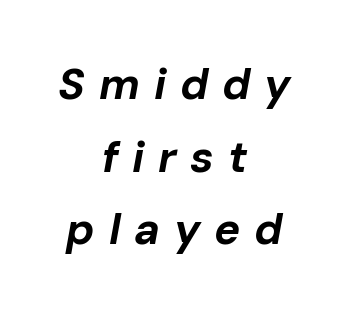
{"italic": "yes", "lean": "right", "slant_degrees": 10, "bold": "yes", "weight": "bold", "width": "normal", "stroke_contrast": "low", "x_height": "medium", "monospaced": "no", "underline": "no", "align": "center", "line_spacing": "normal", "line_spacing_ratio": 1.65, "letter_spacing": "wide", "letter_spacing_em": 0.31, "glyph_px": 44}
